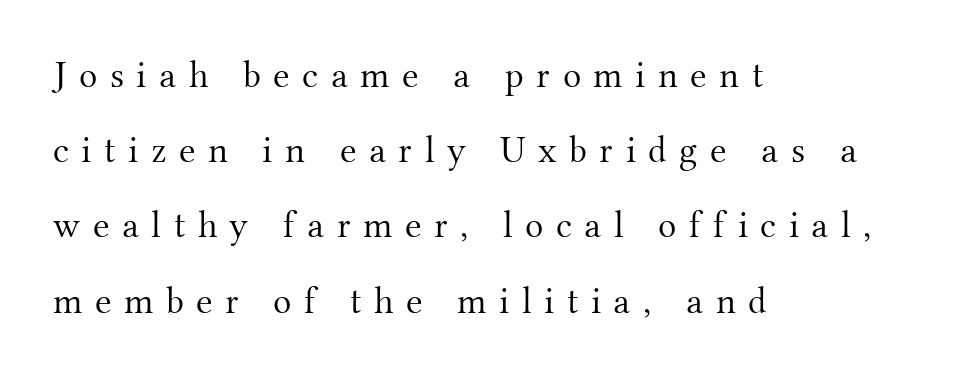
Q: Is the text bold? A: No.
Q: Is the text italic (slanted)? A: No, it is upright.
Q: Is the typeface a serif or a sans-serif typeface? A: Serif.
Q: Is the text underlined? A: No.
Q: How is the paragraph aligned? A: Left-aligned.
Q: Is the spacing between letters normal or unusually wide? A: Unusually wide.
Q: Is the spacing between lines tight, normal or loose? A: Loose.
Q: Width (condensed, normal, or wide)? A: Normal.
Q: Stroke contrast? A: Medium.
Q: x-height? A: Small.
Q: Monospaced? A: No.
